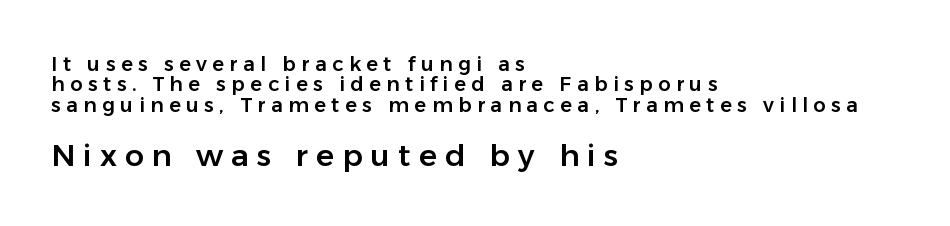
{"serif": "no", "italic": "no", "width": "normal", "stroke_contrast": "low", "x_height": "medium", "monospaced": "no", "underline": "no", "align": "left", "line_spacing": "tight", "line_spacing_ratio": 1.02, "letter_spacing": "wide", "letter_spacing_em": 0.27, "larger_block": "second", "size_ratio": 1.5, "glyph_px": 30}
